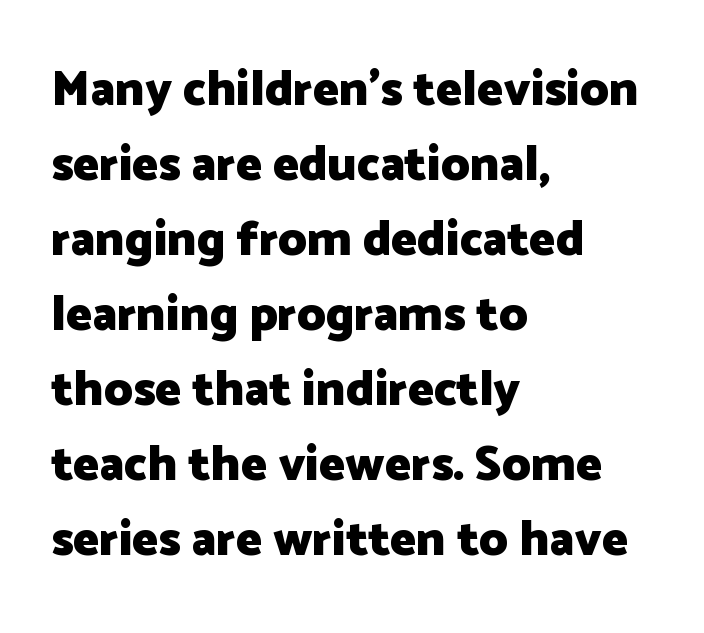
The image shows 49 px heavy sans-serif type, upright; set left-aligned, normal line spacing (1.53x), normal letter spacing, not underlined; low stroke contrast and a medium x-height.
